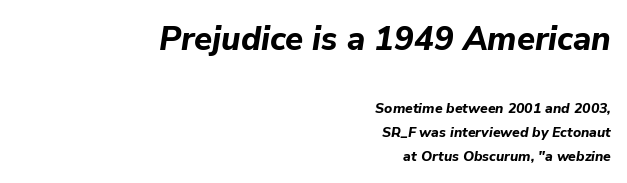
{"italic": "yes", "lean": "right", "slant_degrees": 9, "bold": "yes", "weight": "bold", "width": "normal", "stroke_contrast": "low", "x_height": "medium", "monospaced": "no", "underline": "no", "align": "right", "line_spacing": "normal", "line_spacing_ratio": 1.7, "letter_spacing": "normal", "letter_spacing_em": 0.0, "larger_block": "first", "size_ratio": 2.36, "glyph_px": 33}
